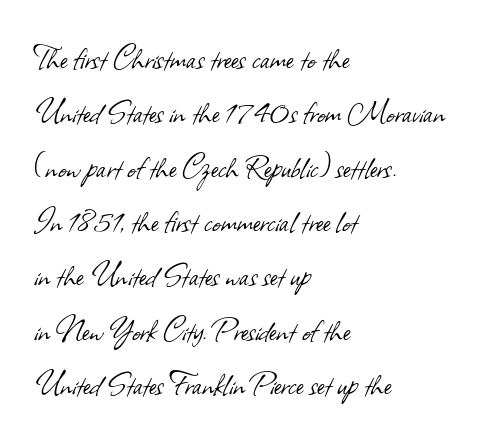
The image shows 36 px light sans-serif type; set left-aligned, normal line spacing (1.51x), normal letter spacing, not underlined; low stroke contrast and a small x-height.
